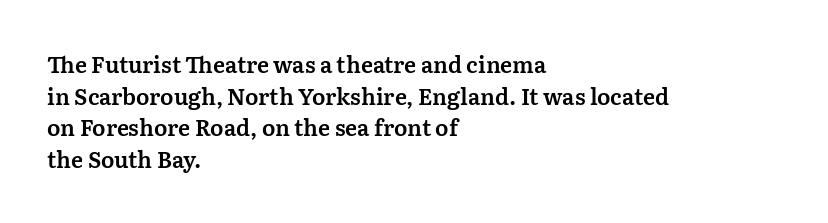
{"italic": "no", "underline": "no", "align": "left", "line_spacing": "normal", "line_spacing_ratio": 1.44, "letter_spacing": "normal", "letter_spacing_em": 0.0, "glyph_px": 22}
